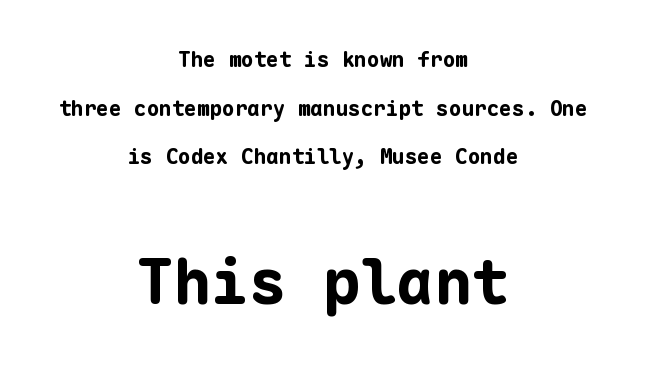
Q: Is the text bold? A: Yes.
Q: Is the text italic (slanted)? A: No, it is upright.
Q: Is the typeface a serif or a sans-serif typeface? A: Sans-serif.
Q: Is the text underlined? A: No.
Q: How is the paragraph aligned? A: Centered.
Q: Is the spacing between letters normal or unusually wide? A: Normal.
Q: Is the spacing between lines tight, normal or loose? A: Loose.
Q: Which block of text is set in a larger size, the first (top) or the second (bottom)? A: The second (bottom) one.
Q: Width (condensed, normal, or wide)? A: Normal.
Q: Stroke contrast? A: Low.
Q: x-height? A: Medium.
Q: Monospaced? A: Yes.
